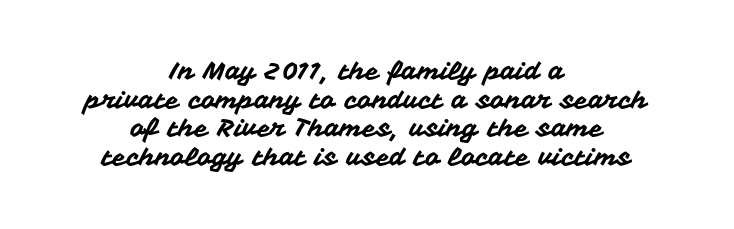
Q: Is the text italic (slanted)? A: Yes.
Q: Is the text underlined? A: No.
Q: How is the paragraph aligned? A: Centered.
Q: Is the spacing between letters normal or unusually wide? A: Normal.
Q: Is the spacing between lines tight, normal or loose? A: Tight.
